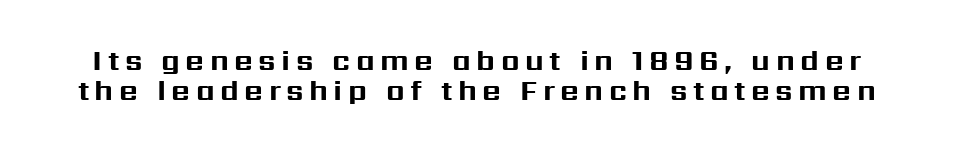
{"serif": "no", "italic": "no", "bold": "yes", "weight": "bold", "width": "normal", "stroke_contrast": "medium", "x_height": "medium", "monospaced": "no", "underline": "no", "line_spacing": "tight", "line_spacing_ratio": 1.02, "glyph_px": 29}
